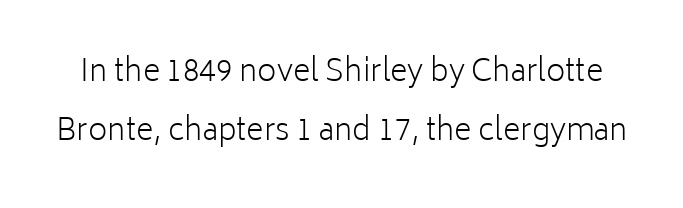
Q: Is the text bold? A: No.
Q: Is the text italic (slanted)? A: No, it is upright.
Q: Is the typeface a serif or a sans-serif typeface? A: Sans-serif.
Q: Is the text underlined? A: No.
Q: Is the spacing between letters normal or unusually wide? A: Normal.
Q: Is the spacing between lines tight, normal or loose? A: Loose.
Q: Width (condensed, normal, or wide)? A: Normal.
Q: Stroke contrast? A: Low.
Q: x-height? A: Medium.
Q: Monospaced? A: No.
